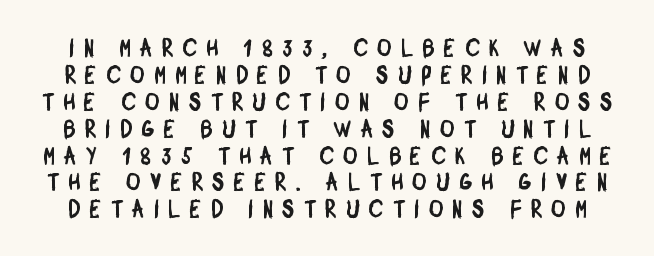
{"underline": "no", "line_spacing": "tight", "line_spacing_ratio": 1.12, "letter_spacing": "wide", "letter_spacing_em": 0.41, "glyph_px": 24}
